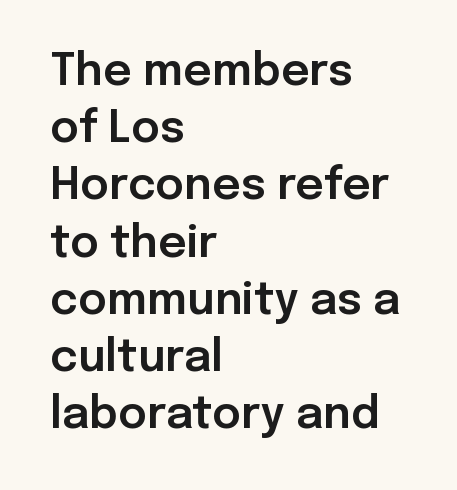
The image shows 44 px sans-serif type, upright; set left-aligned, normal line spacing (1.3x), normal letter spacing, not underlined; low stroke contrast and a medium x-height.
